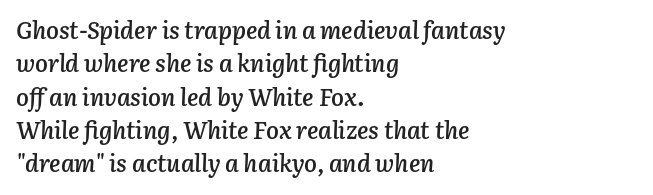
The image shows 24 px text type, italic (leaning right); set left-aligned, normal line spacing (1.39x), normal letter spacing, not underlined.
